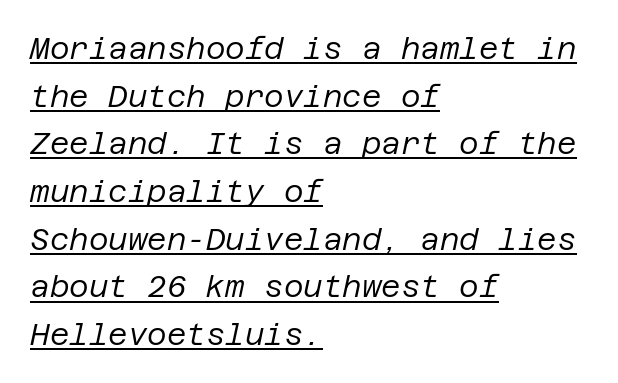
The image shows 30 px regular-weight type, italic (leaning right); set left-aligned, normal line spacing (1.59x), normal letter spacing, underlined; low stroke contrast and a large x-height.
